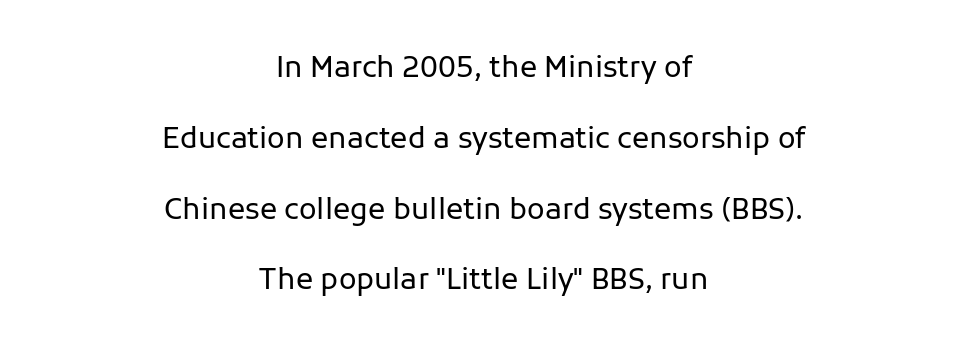
Q: Is the text bold? A: No.
Q: Is the text italic (slanted)? A: No, it is upright.
Q: Is the typeface a serif or a sans-serif typeface? A: Sans-serif.
Q: Is the text underlined? A: No.
Q: How is the paragraph aligned? A: Centered.
Q: Is the spacing between letters normal or unusually wide? A: Normal.
Q: Is the spacing between lines tight, normal or loose? A: Loose.
Q: Width (condensed, normal, or wide)? A: Normal.
Q: Stroke contrast? A: Low.
Q: x-height? A: Medium.
Q: Monospaced? A: No.
